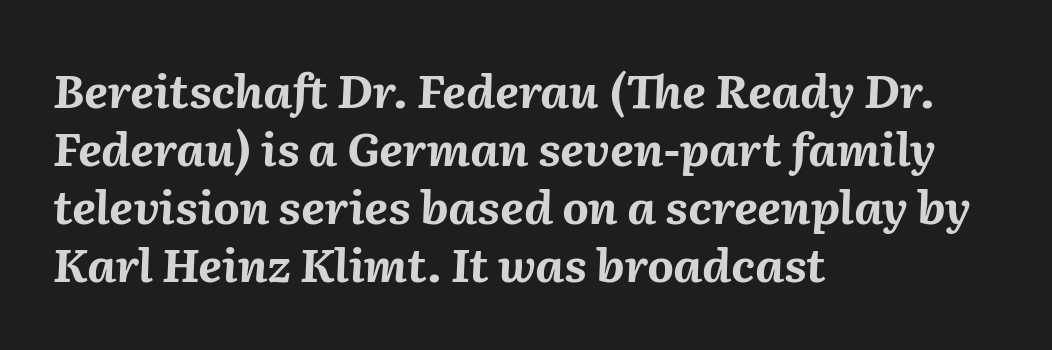
{"italic": "yes", "lean": "right", "slant_degrees": 2, "bold": "yes", "weight": "bold", "width": "normal", "stroke_contrast": "medium", "x_height": "medium", "monospaced": "no", "underline": "no", "align": "left", "line_spacing": "normal", "line_spacing_ratio": 1.26, "letter_spacing": "normal", "letter_spacing_em": 0.0, "glyph_px": 46}
